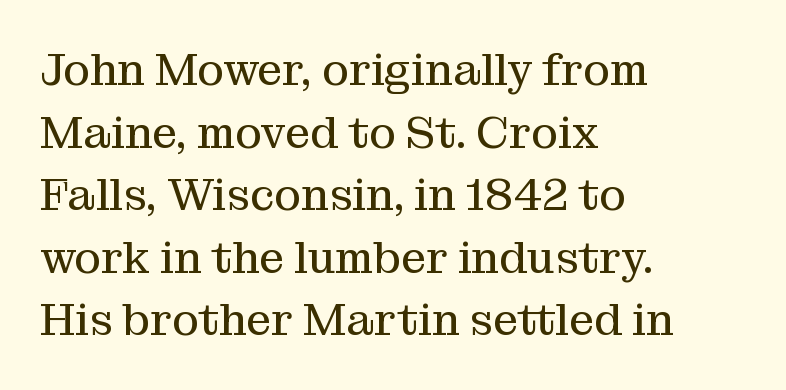
Q: Is the text bold? A: No.
Q: Is the text italic (slanted)? A: No, it is upright.
Q: Is the typeface a serif or a sans-serif typeface? A: Serif.
Q: Is the text underlined? A: No.
Q: How is the paragraph aligned? A: Left-aligned.
Q: Is the spacing between letters normal or unusually wide? A: Normal.
Q: Is the spacing between lines tight, normal or loose? A: Normal.
Q: Width (condensed, normal, or wide)? A: Normal.
Q: Stroke contrast? A: Medium.
Q: x-height? A: Medium.
Q: Monospaced? A: No.
